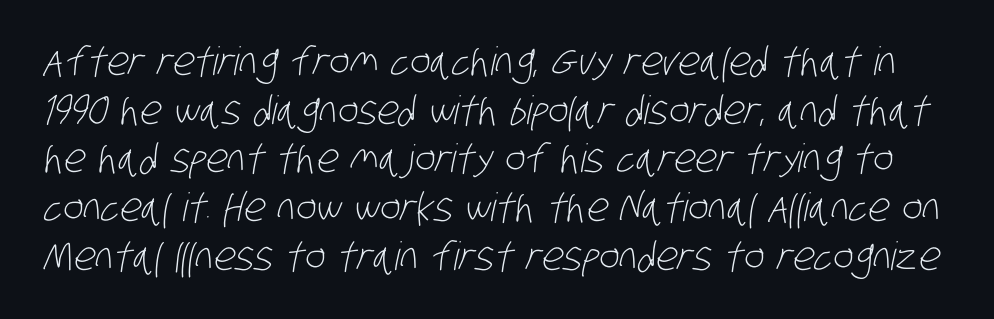
Q: Is the text bold? A: No.
Q: Is the typeface a serif or a sans-serif typeface? A: Sans-serif.
Q: Is the text underlined? A: No.
Q: Is the spacing between letters normal or unusually wide? A: Normal.
Q: Is the spacing between lines tight, normal or loose? A: Normal.
Q: Width (condensed, normal, or wide)? A: Condensed.
Q: Stroke contrast? A: Low.
Q: x-height? A: Large.
Q: Monospaced? A: No.
